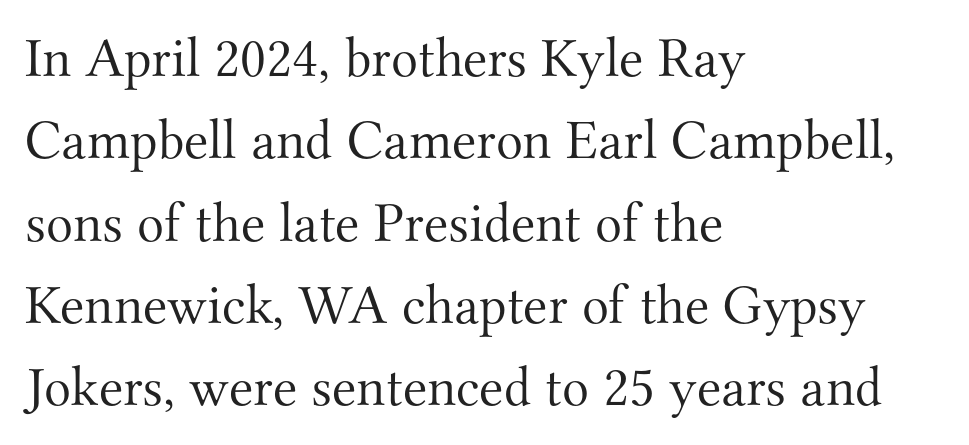
Just letters on the line, the space beneath them empty. You could not count columns in this text — the font is proportionally spaced. Rows of type keep a routine distance in the vertical direction. You could call the tracking neutral — neither tight nor loose.
